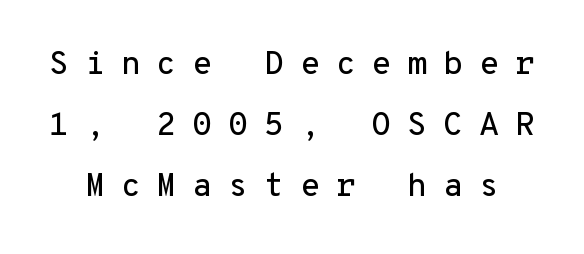
{"serif": "no", "italic": "no", "width": "normal", "stroke_contrast": "low", "x_height": "medium", "monospaced": "yes", "underline": "no", "line_spacing_ratio": 1.85, "letter_spacing": "wide", "letter_spacing_em": 0.47, "glyph_px": 33}
